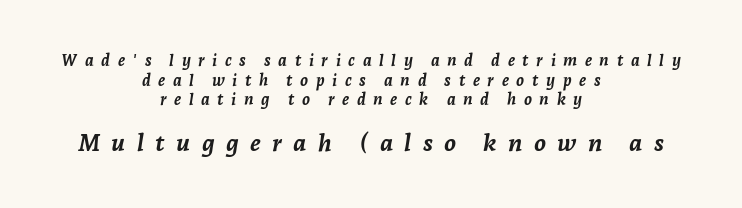
The image shows 24 px bold type, italic (leaning right); set centered, line spacing 1.23x, unusually wide letter spacing (+0.47 em), not underlined; the second (bottom) block is 1.5x larger.
